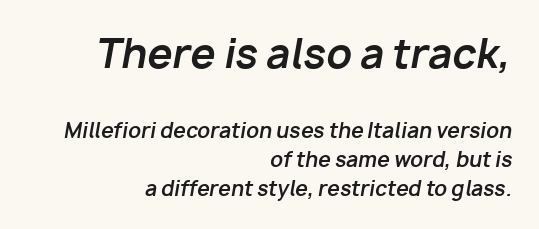
{"italic": "yes", "lean": "right", "slant_degrees": 10, "bold": "yes", "weight": "bold", "width": "normal", "stroke_contrast": "low", "x_height": "medium", "monospaced": "no", "underline": "no", "align": "right", "line_spacing": "normal", "line_spacing_ratio": 1.45, "letter_spacing": "normal", "letter_spacing_em": 0.0, "larger_block": "first", "size_ratio": 2.0, "glyph_px": 40}
